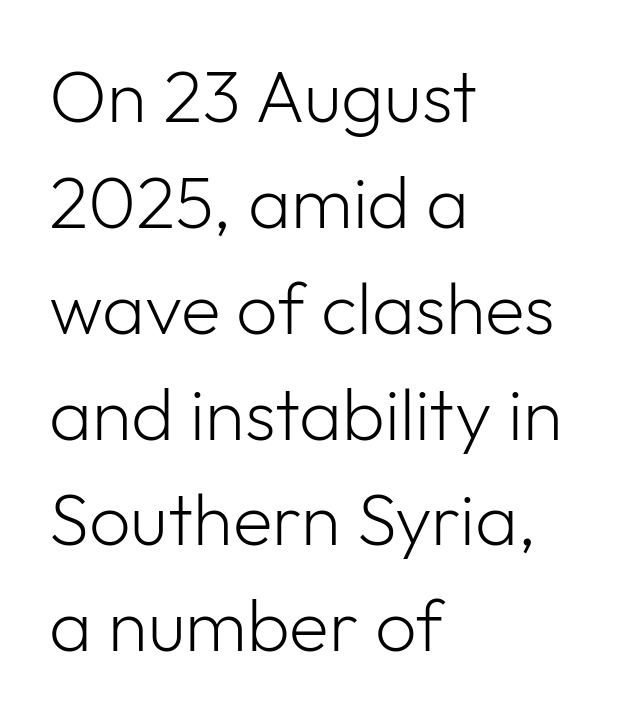
Q: Is the text bold? A: No.
Q: Is the text italic (slanted)? A: No, it is upright.
Q: Is the typeface a serif or a sans-serif typeface? A: Sans-serif.
Q: Is the text underlined? A: No.
Q: How is the paragraph aligned? A: Left-aligned.
Q: Is the spacing between letters normal or unusually wide? A: Normal.
Q: Is the spacing between lines tight, normal or loose? A: Normal.
Q: Width (condensed, normal, or wide)? A: Normal.
Q: Stroke contrast? A: Low.
Q: x-height? A: Medium.
Q: Monospaced? A: No.
